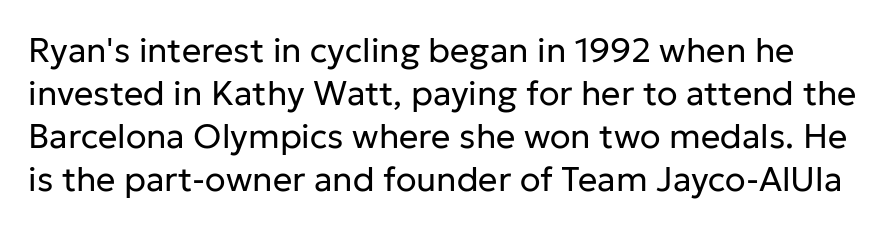
Q: Is the text bold? A: No.
Q: Is the text italic (slanted)? A: No, it is upright.
Q: Is the typeface a serif or a sans-serif typeface? A: Sans-serif.
Q: Is the text underlined? A: No.
Q: Is the spacing between letters normal or unusually wide? A: Normal.
Q: Is the spacing between lines tight, normal or loose? A: Normal.
Q: Width (condensed, normal, or wide)? A: Normal.
Q: Stroke contrast? A: Low.
Q: x-height? A: Medium.
Q: Monospaced? A: No.
